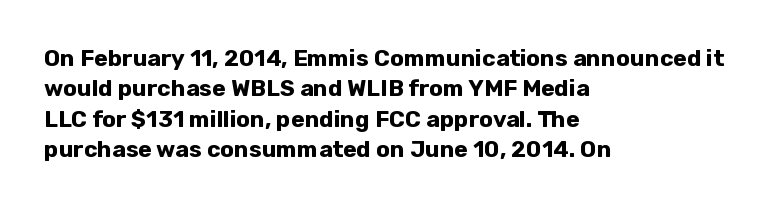
Each word holds together tightly as a unit, with standard inter-letter gaps. Typeset ragged right — the left edge is the straight one. Has an underline been added? It has not. The passage shown stacks its lines at a standard gap. A typesetter would mark this as roman, not italic. The passage shown is emphatically bold.
